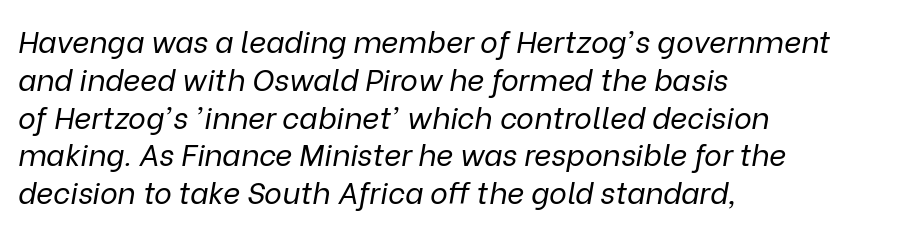
Is the type heavy? It reads as light-to-regular instead. Every character sits at an angle, as italics do. Horizontal bands of white between lines are of average thickness. Compared with typical body copy, the letter spacing here is the same.
